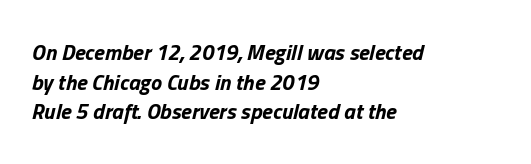
{"italic": "yes", "lean": "right", "slant_degrees": 13, "bold": "yes", "underline": "no", "align": "left", "line_spacing": "normal", "line_spacing_ratio": 1.35, "letter_spacing": "normal", "letter_spacing_em": 0.0, "glyph_px": 22}
